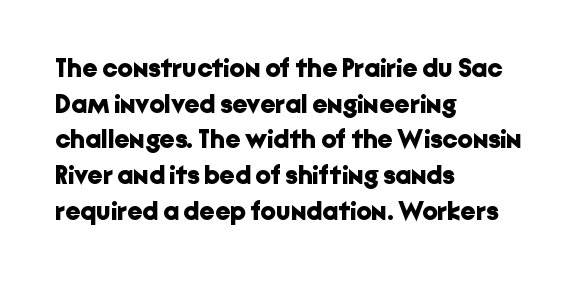
{"italic": "no", "bold": "yes", "underline": "no", "align": "left", "line_spacing": "normal", "line_spacing_ratio": 1.32, "letter_spacing": "normal", "letter_spacing_em": 0.0, "glyph_px": 27}
